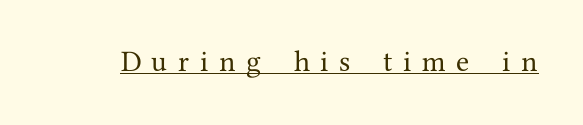
The image shows 24 px text type, upright; set unusually wide letter spacing (+0.44 em), underlined.
